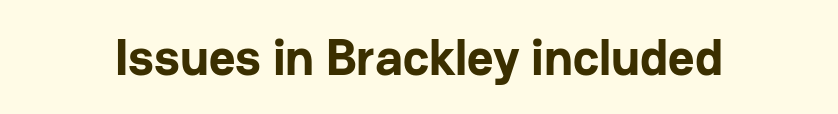
Think of a printed novel: that variable character pitch is what you see here. The specimen omits any rule beneath the text block's lines. Summary of weight: heavy, a full bold. Italic: no, the glyphs are upright roman.
